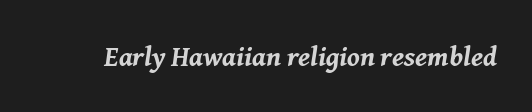
The image shows 28 px bold type, italic (leaning right); set normal letter spacing, not underlined; medium stroke contrast and a medium x-height.
